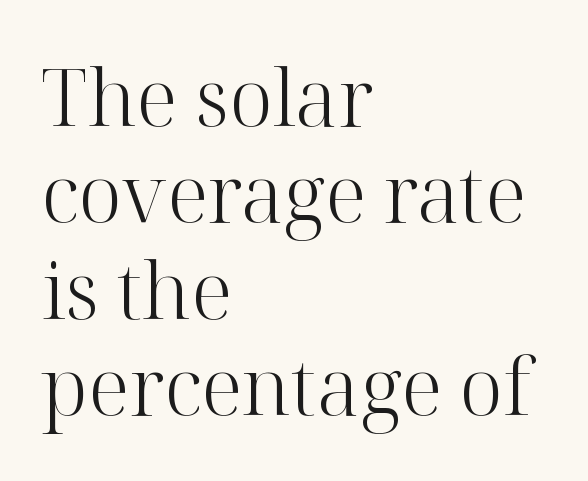
The image shows 79 px light serif type, upright; set left-aligned, line spacing 1.22x, normal letter spacing, not underlined; high stroke contrast and a medium x-height.
